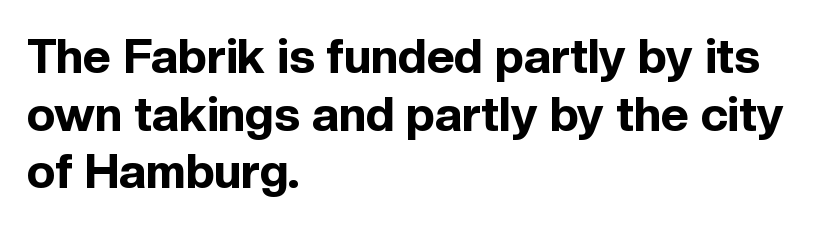
Q: Is the text bold? A: Yes.
Q: Is the text italic (slanted)? A: No, it is upright.
Q: Is the typeface a serif or a sans-serif typeface? A: Sans-serif.
Q: Is the text underlined? A: No.
Q: How is the paragraph aligned? A: Left-aligned.
Q: Is the spacing between letters normal or unusually wide? A: Normal.
Q: Width (condensed, normal, or wide)? A: Normal.
Q: x-height? A: Medium.
Q: Monospaced? A: No.
